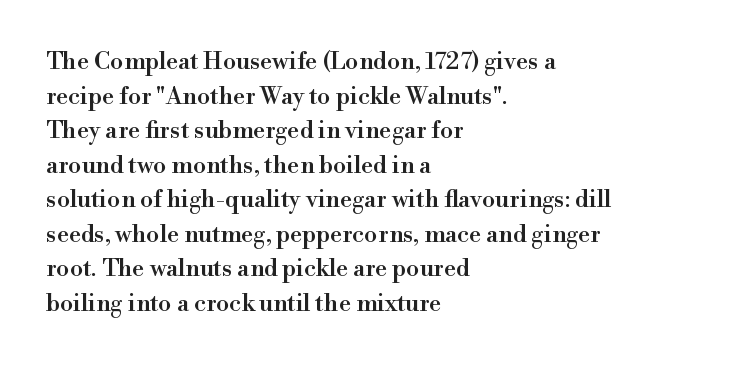
{"italic": "no", "underline": "no", "align": "left", "line_spacing": "normal", "line_spacing_ratio": 1.44, "letter_spacing": "normal", "letter_spacing_em": 0.0, "glyph_px": 24}
